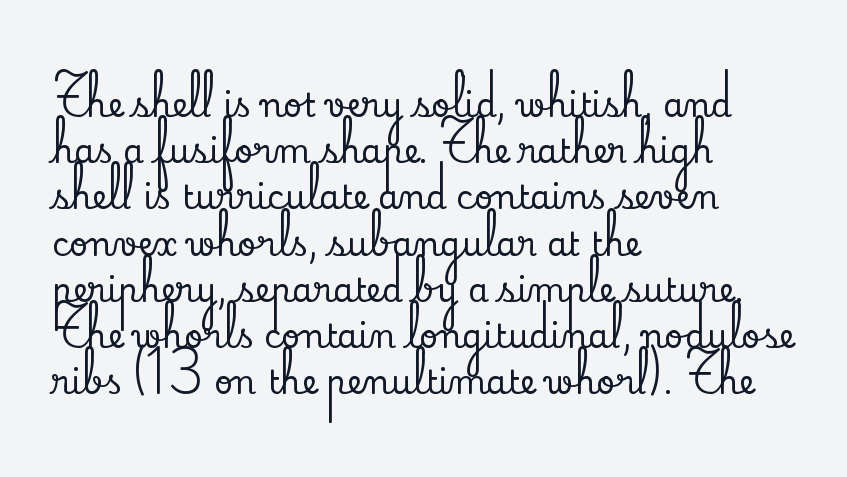
A clean baseline with only descenders dipping below it. Here the glyphs are tracked normally, forming tight word shapes. Check where the strokes stop: tiny serifs finish them off. Ordinary non-slanted type is in use. The line-height multiplier appears to be the usual default.
